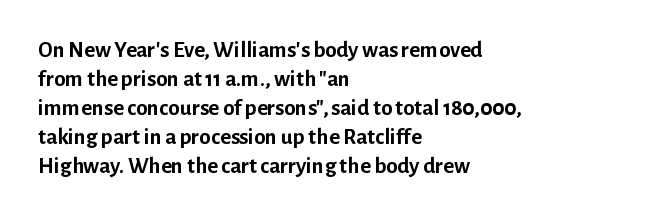
Q: Is the text bold? A: Yes.
Q: Is the text italic (slanted)? A: No, it is upright.
Q: Is the text underlined? A: No.
Q: How is the paragraph aligned? A: Left-aligned.
Q: Is the spacing between letters normal or unusually wide? A: Normal.
Q: Is the spacing between lines tight, normal or loose? A: Normal.
